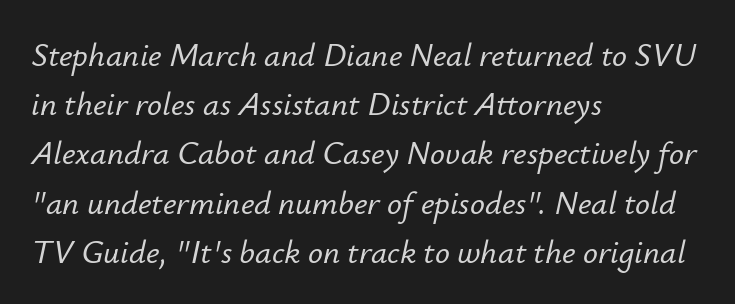
{"italic": "yes", "lean": "right", "slant_degrees": 12, "width": "normal", "stroke_contrast": "low", "x_height": "small", "monospaced": "no", "underline": "no", "align": "left", "line_spacing": "normal", "line_spacing_ratio": 1.49, "letter_spacing": "normal", "letter_spacing_em": 0.0, "glyph_px": 33}
